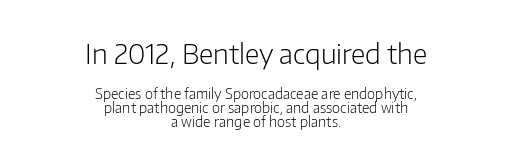
{"italic": "no", "bold": "no", "underline": "no", "align": "center", "line_spacing": "tight", "line_spacing_ratio": 0.99, "letter_spacing": "normal", "letter_spacing_em": 0.0, "larger_block": "first", "size_ratio": 1.93, "glyph_px": 27}
